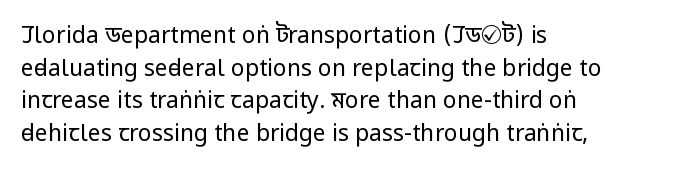
The image shows 23 px text type, upright; set left-aligned, normal line spacing (1.42x), normal letter spacing, not underlined.
